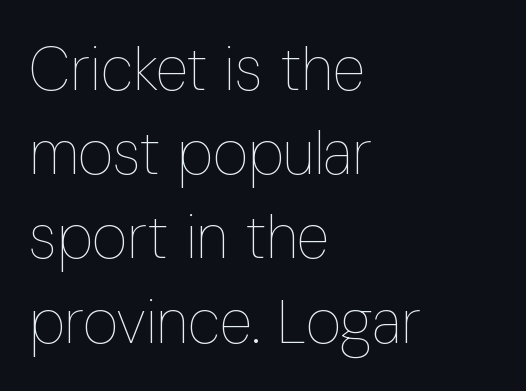
The image shows 61 px thin, condensed type, upright; set left-aligned, normal line spacing (1.38x), normal letter spacing, not underlined; low stroke contrast and a medium x-height.
